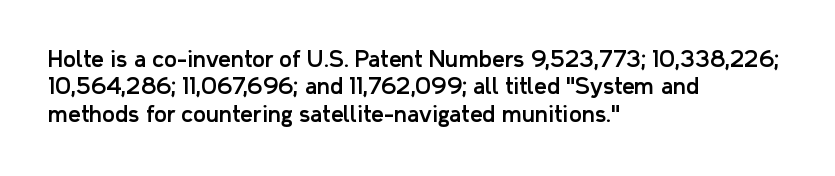
The image shows 22 px text type, upright; set left-aligned, normal line spacing (1.25x), normal letter spacing, not underlined.
